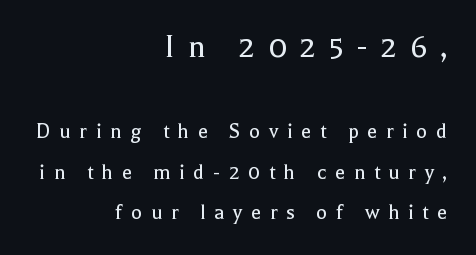
The image shows 35 px regular-weight serif type, upright; set right-aligned, line spacing 1.77x, unusually wide letter spacing (+0.37 em), not underlined; the first (top) block is 1.52x larger; a medium x-height.
